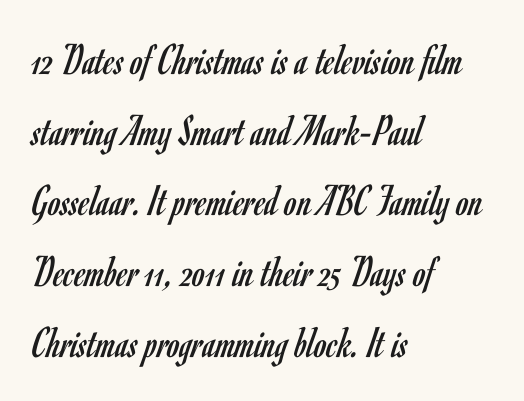
{"serif": "no", "bold": "no", "weight": "regular", "width": "condensed", "stroke_contrast": "low", "x_height": "small", "monospaced": "no", "underline": "no", "align": "left", "line_spacing": "normal", "line_spacing_ratio": 1.57, "letter_spacing": "normal", "letter_spacing_em": 0.0, "glyph_px": 45}
